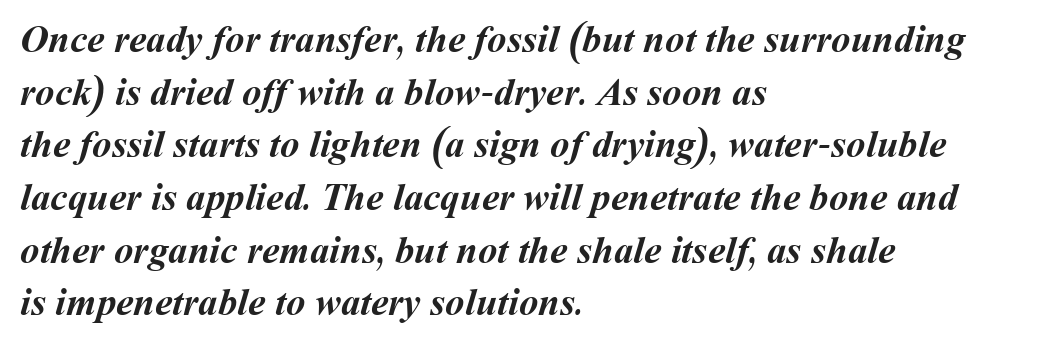
The typesetter chose a ragged-right arrangement here. The strip under each line holds only bare page. Heavy, bold letterforms. The face used here is proportionally spaced, like ordinary book or web type.
